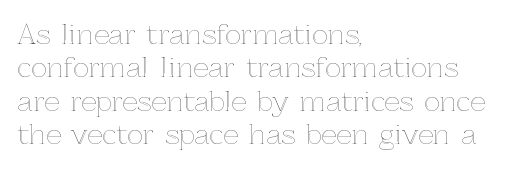
The image shows 27 px text type, upright; set left-aligned, line spacing 1.24x, normal letter spacing, not underlined.
